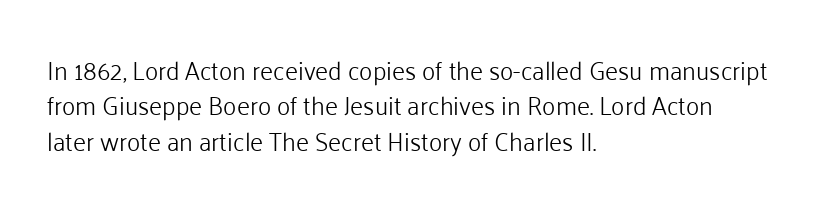
Plain, unruled lines of type. Is the type heavy? It reads as light-to-regular instead. Interline gaps are of average width in this sample. In terms of posture, this sample is upright. These lines are set flush left with a ragged right edge. Nothing unusual about the tracking: characters are spaced as the font intends.
